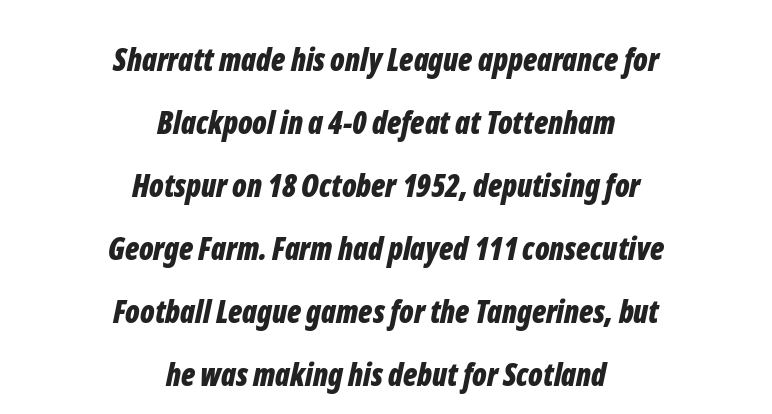
Q: Is the text bold? A: Yes.
Q: Is the text italic (slanted)? A: Yes, it leans right by about 12 degrees.
Q: Is the text underlined? A: No.
Q: How is the paragraph aligned? A: Centered.
Q: Is the spacing between letters normal or unusually wide? A: Normal.
Q: Is the spacing between lines tight, normal or loose? A: Loose.
Q: Width (condensed, normal, or wide)? A: Condensed.
Q: Stroke contrast? A: Low.
Q: x-height? A: Medium.
Q: Monospaced? A: No.
